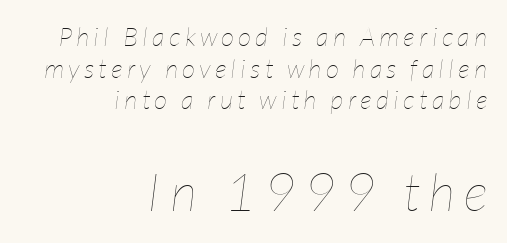
Q: Is the text bold? A: No.
Q: Is the text italic (slanted)? A: Yes, it leans right by about 7 degrees.
Q: Is the text underlined? A: No.
Q: How is the paragraph aligned? A: Right-aligned.
Q: Which block of text is set in a larger size, the first (top) or the second (bottom)? A: The second (bottom) one.
Q: Width (condensed, normal, or wide)? A: Condensed.
Q: Stroke contrast? A: Low.
Q: x-height? A: Medium.
Q: Monospaced? A: No.
